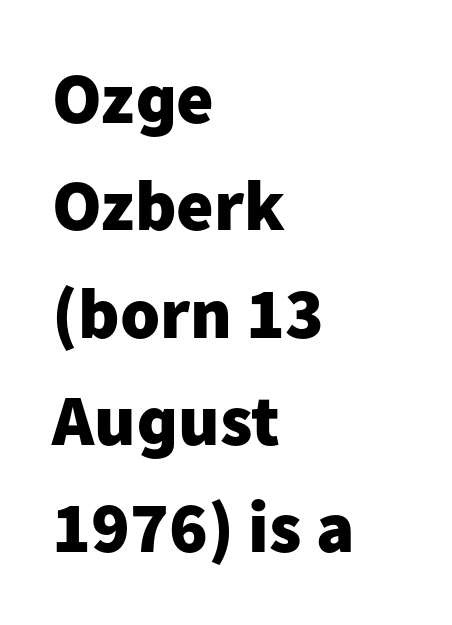
The image shows 72 px heavy sans-serif type, upright; set left-aligned, normal line spacing (1.49x), normal letter spacing, not underlined; low stroke contrast and a medium x-height.
